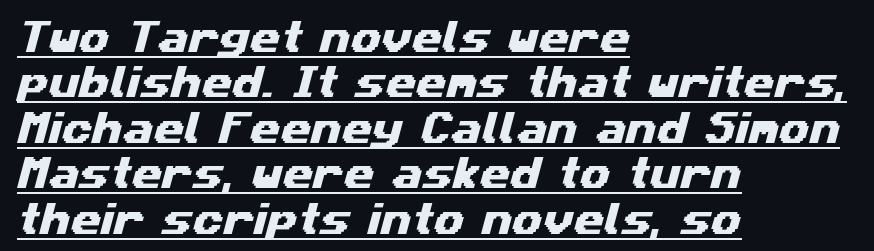
The image shows 35 px wide sans-serif type; set left-aligned, normal line spacing (1.3x), normal letter spacing, underlined; medium stroke contrast and a medium x-height.
